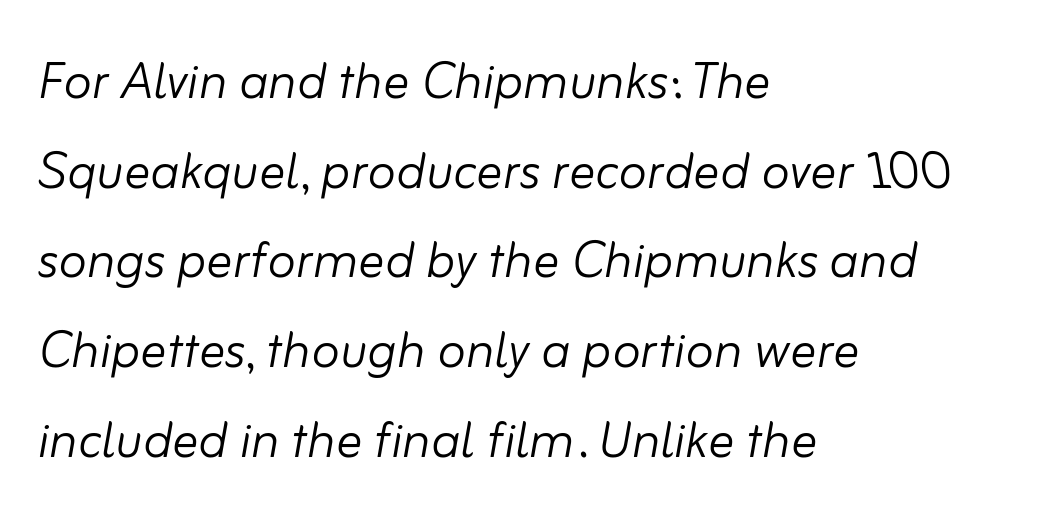
Honestly, the letter spacing is just normal — you wouldn't notice it. The typeface has the unassuming heft of standard copy or less. There's an unmistakable incline to the writing here. Successive baselines arrive at the customary interval. Think of a printed novel: that variable character pitch is what you see here. This rendering uses left alignment, leaving the right contour irregular.
